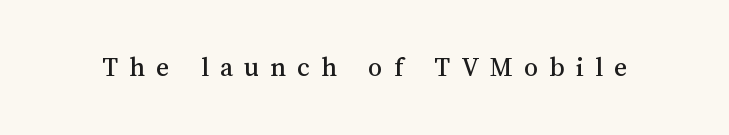
Lines of text with bare space underneath. This sample uses an upright cut, with every glyph sitting square on the baseline. What stands out about the letter spacing? Its width — letters are far apart. Is this a fixed-width face? No — the glyphs have proportional, varying widths.
